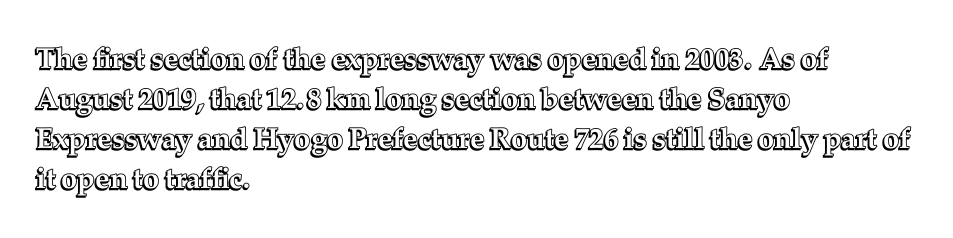
Line beginnings align vertically; line endings do not. This rendering features lettering with no underline. Honestly, the row spacing looks completely unremarkable. Glyph-to-glyph distance matches everyday printed text. Every character sits straight up, as roman type does.
